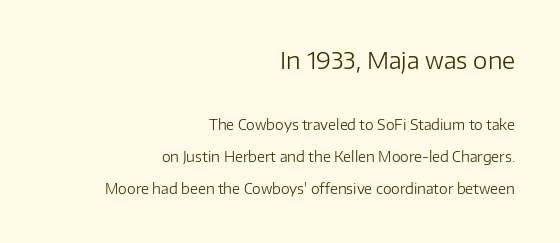
Check under the words: just untouched page. The more generous point size was reserved for the upper chunk. Is the stroke heavy? The answer is a plain regular-or-lighter. Quick note: interline space is abundant. Tracking value appears to be zero — textbook default spacing. The rag falls on the left side of this text block.
